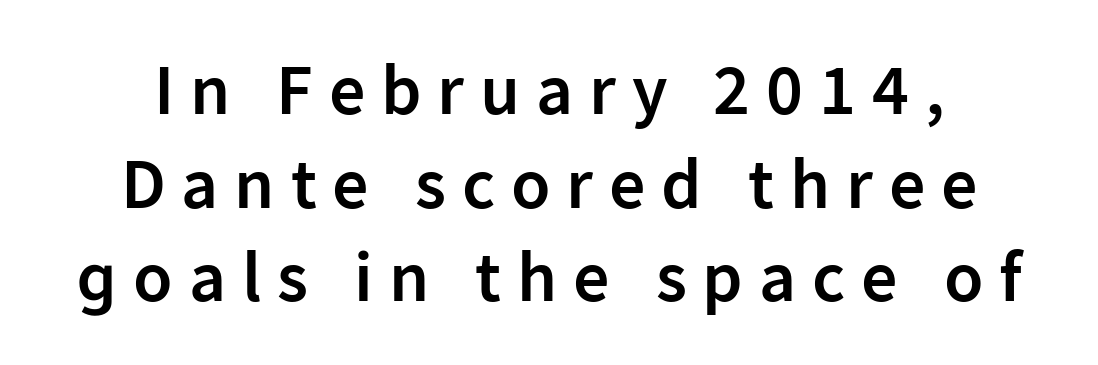
{"serif": "no", "italic": "no", "bold": "semi", "weight": "semibold", "width": "normal", "stroke_contrast": "low", "x_height": "medium", "monospaced": "no", "underline": "no", "align": "center", "line_spacing": "normal", "line_spacing_ratio": 1.3, "letter_spacing": "wide", "letter_spacing_em": 0.22, "glyph_px": 72}
